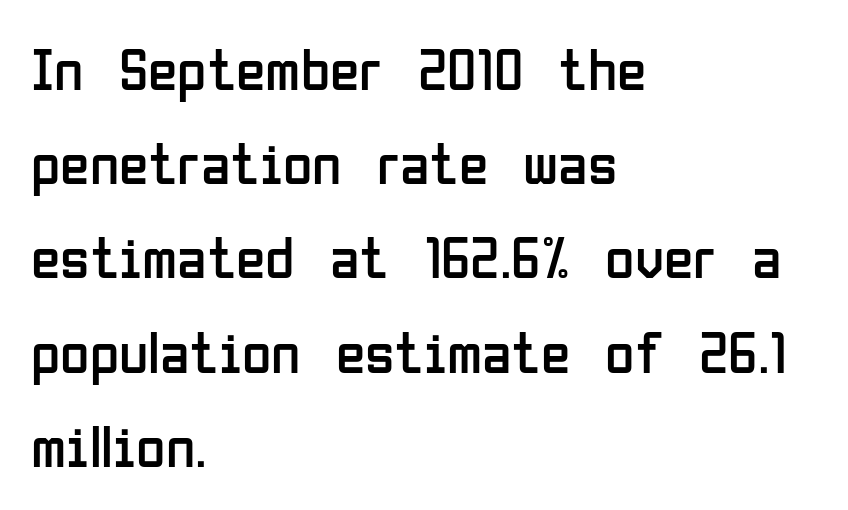
The image shows 60 px regular-weight, condensed sans-serif type, upright; set left-aligned, normal line spacing (1.57x), normal letter spacing, not underlined; low stroke contrast and a medium x-height.
